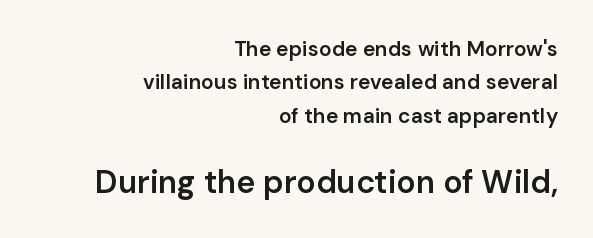
{"serif": "no", "italic": "no", "bold": "semi", "weight": "semibold", "width": "normal", "stroke_contrast": "low", "x_height": "medium", "monospaced": "no", "underline": "no", "align": "right", "line_spacing": "normal", "line_spacing_ratio": 1.59, "letter_spacing": "normal", "letter_spacing_em": 0.0, "larger_block": "second", "size_ratio": 1.52, "glyph_px": 32}
